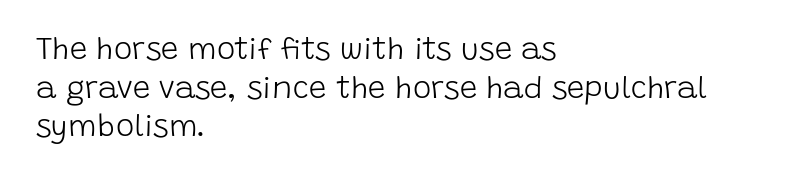
The image shows 31 px light sans-serif type, upright; set left-aligned, normal line spacing (1.25x), normal letter spacing, not underlined; low stroke contrast and a large x-height.
